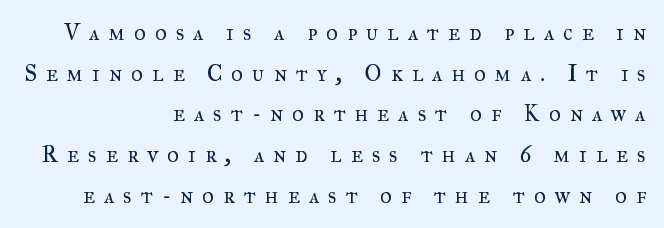
Q: Is the text bold? A: No.
Q: Is the text italic (slanted)? A: No, it is upright.
Q: Is the text underlined? A: No.
Q: How is the paragraph aligned? A: Right-aligned.
Q: Is the spacing between letters normal or unusually wide? A: Unusually wide.
